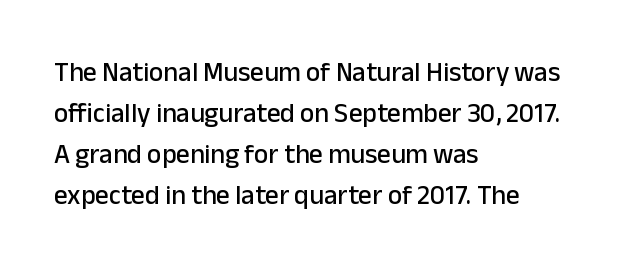
The image shows 27 px text type, upright; set left-aligned, normal line spacing (1.52x), normal letter spacing, not underlined.
